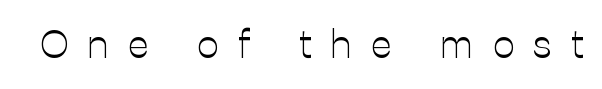
Examine the stroke ends and you'll find no serifs. Italic? Not at all — the glyphs are vertical. The face used here is proportionally spaced, like ordinary book or web type. No extra ink here — the face is not bold. Clear beneath every line of the passage.
